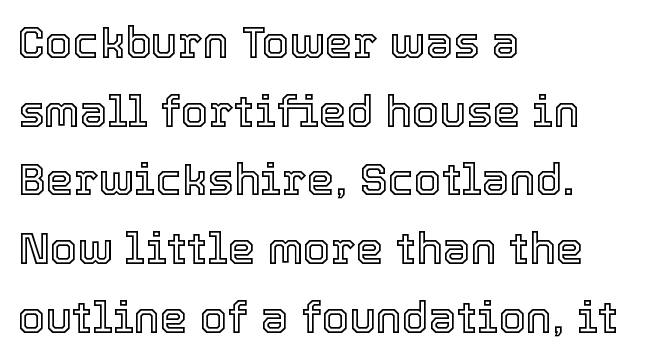
{"italic": "no", "width": "normal", "x_height": "medium", "monospaced": "no", "underline": "no", "align": "left", "line_spacing": "normal", "line_spacing_ratio": 1.56, "letter_spacing": "normal", "letter_spacing_em": 0.0, "glyph_px": 44}
